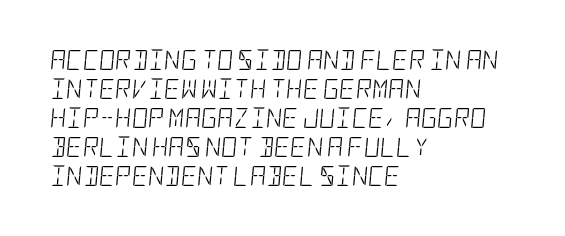
A typesetter would mark this as italic. Each word holds together tightly as a unit, with standard inter-letter gaps. The zone under the glyphs is completely vacant. Notice how descenders clear the ascenders below comfortably — that's standard leading. The ragged edge is on the right, which tells us the setting is flush left.
